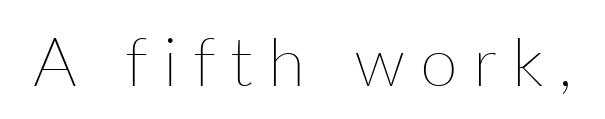
The image shows 68 px thin type, upright; set unusually wide letter spacing (+0.22 em), not underlined; low stroke contrast and a medium x-height.
